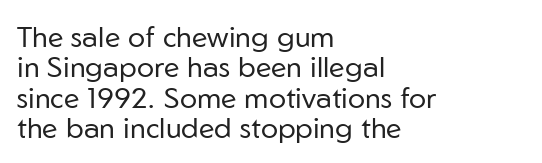
{"serif": "no", "italic": "no", "bold": "no", "weight": "regular", "width": "normal", "stroke_contrast": "low", "x_height": "medium", "monospaced": "no", "underline": "no", "align": "left", "line_spacing": "tight", "line_spacing_ratio": 1.05, "letter_spacing": "normal", "letter_spacing_em": 0.0, "glyph_px": 29}
